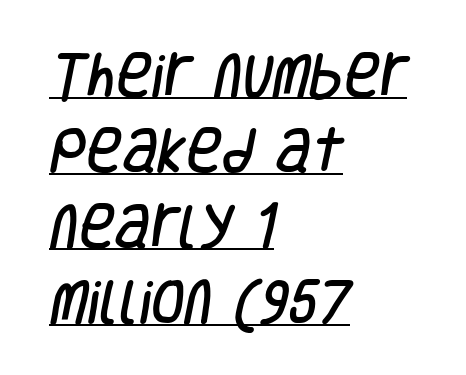
{"serif": "no", "width": "condensed", "stroke_contrast": "low", "x_height": "large", "monospaced": "no", "underline": "yes", "align": "left", "line_spacing": "normal", "line_spacing_ratio": 1.54, "letter_spacing": "normal", "letter_spacing_em": 0.0, "glyph_px": 49}
